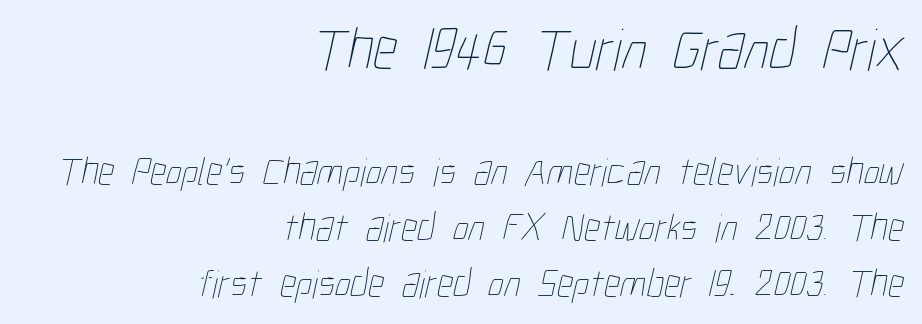
The image shows 60 px thin, condensed type; set right-aligned, normal line spacing (1.4x), normal letter spacing, not underlined; the first (top) block is 1.5x larger; low stroke contrast and a medium x-height.
